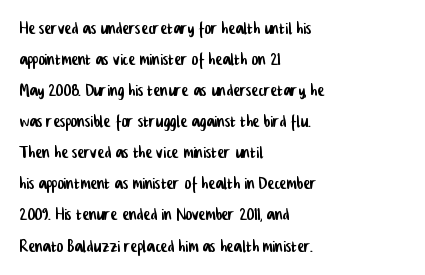
Q: Is the text underlined? A: No.
Q: How is the paragraph aligned? A: Left-aligned.
Q: Is the spacing between letters normal or unusually wide? A: Normal.
Q: Is the spacing between lines tight, normal or loose? A: Normal.
